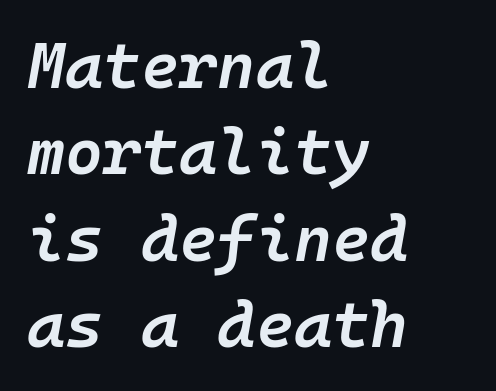
{"italic": "yes", "lean": "right", "slant_degrees": 10, "bold": "semi", "weight": "semibold", "width": "normal", "stroke_contrast": "low", "x_height": "medium", "monospaced": "yes", "underline": "no", "align": "left", "line_spacing": "normal", "line_spacing_ratio": 1.33, "letter_spacing": "normal", "letter_spacing_em": 0.0, "glyph_px": 65}
